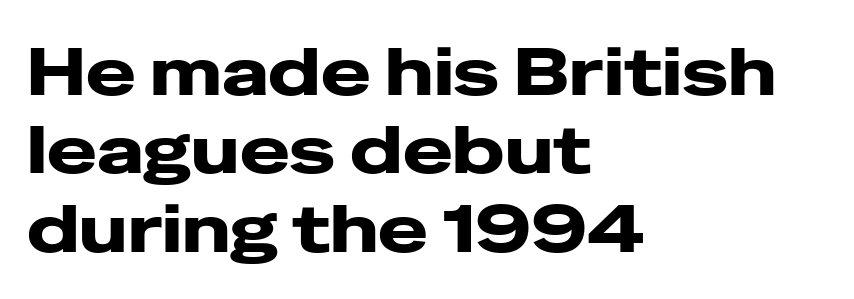
Notice how the passage keeps a crisp vertical edge on the left only. No italicization has been applied; the sample stays upright. In terms of letterspacing, this is plain default setting. The gap between lines stays unmarked. Nothing sits at the stroke ends, so this counts as sans-serif.
